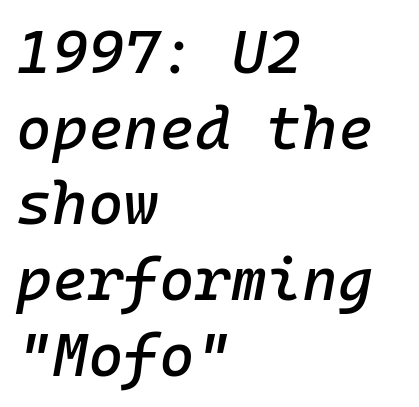
The image shows 61 px text type, italic (leaning right), monospaced; set left-aligned, line spacing 1.24x, normal letter spacing, not underlined; low stroke contrast and a medium x-height.
